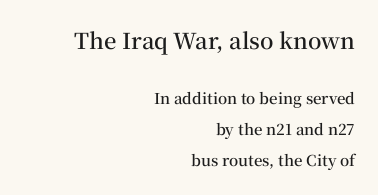
Between one letter and the next there's only the usual sliver of space. The space directly below the letters is spotless. Whoever set this made the first block the dominant, larger element. A somewhat darkened texture: the type is semibold rather than bold. How would I describe the line gaps? Wide and relaxed.
